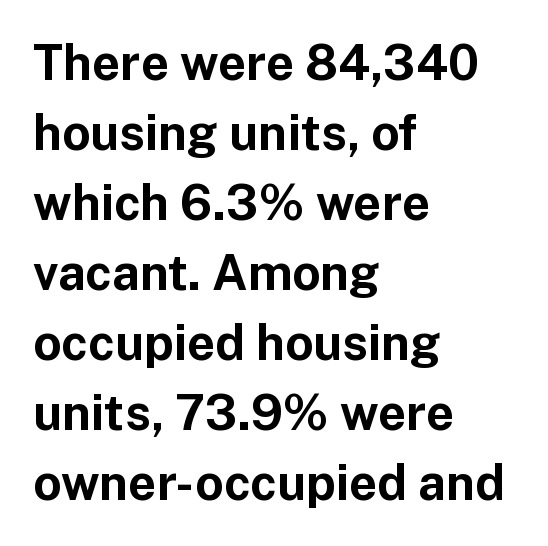
The image shows 49 px bold sans-serif type, upright; set left-aligned, normal line spacing (1.43x), normal letter spacing, not underlined; low stroke contrast and a medium x-height.
